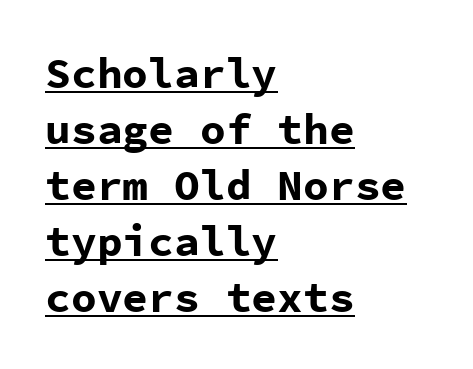
Looks like someone drew a line under every word here. Are there feet on the stems? There aren't — it's a sans. The rendering uses a moderate line-height, typical for paragraphs. Weight check: bold — yes, fully. Here the designer chose a console-style face with uniform glyph widths.
